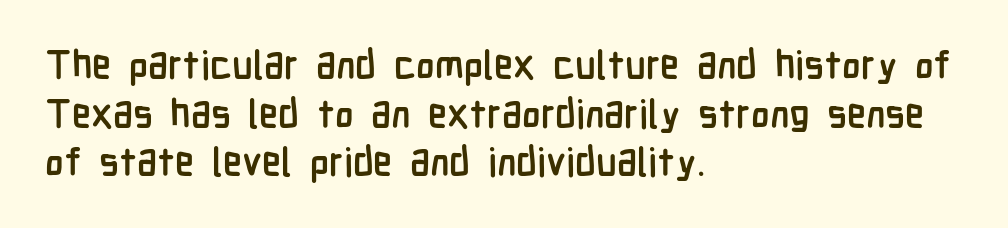
{"serif": "no", "italic": "no", "bold": "yes", "weight": "semibold", "width": "condensed", "stroke_contrast": "low", "x_height": "medium", "monospaced": "no", "underline": "no", "align": "left", "line_spacing": "normal", "line_spacing_ratio": 1.25, "letter_spacing": "normal", "letter_spacing_em": 0.0, "glyph_px": 39}
